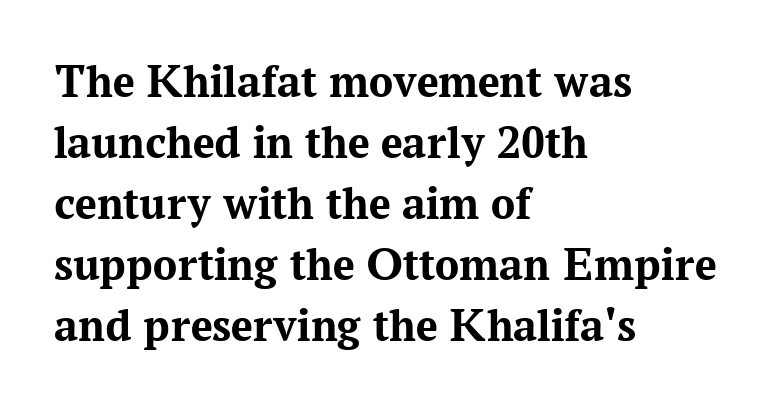
{"serif": "yes", "italic": "no", "bold": "yes", "weight": "bold", "width": "normal", "stroke_contrast": "medium", "x_height": "medium", "monospaced": "no", "underline": "no", "align": "left", "line_spacing": "normal", "line_spacing_ratio": 1.27, "letter_spacing": "normal", "letter_spacing_em": 0.0, "glyph_px": 48}
